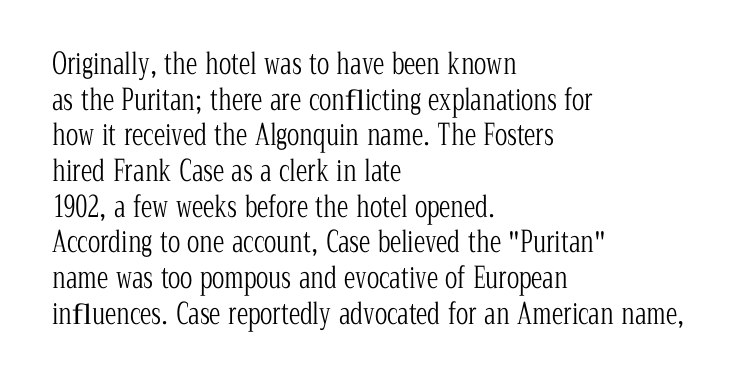
Inter-character spacing is left at the font's built-in metrics. Stems here are at most as thick as an everyday book face. The face used here is proportionally spaced, like ordinary book or web type. Every row of glyphs begins at an identical x-position on the left.
